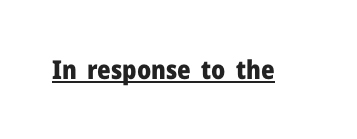
No extra tracking has been applied to these lines. Glance below the letters and you will spot a drawn line. Quick note: not italic, upright. The letters are bold, with thick, heavy strokes.
